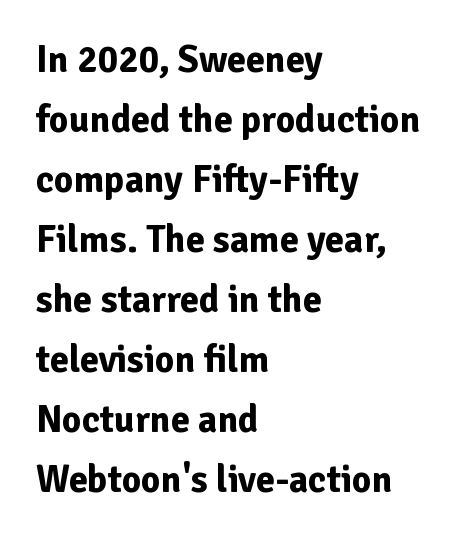
The image shows 38 px bold sans-serif type, upright; set left-aligned, normal line spacing (1.58x), normal letter spacing, not underlined; low stroke contrast and a medium x-height.
